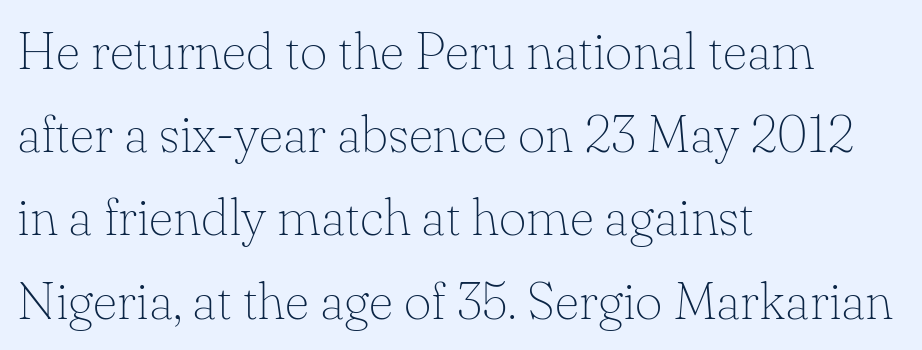
{"serif": "yes", "italic": "no", "bold": "no", "weight": "thin", "width": "normal", "stroke_contrast": "low", "x_height": "small", "monospaced": "no", "underline": "no", "align": "left", "line_spacing": "normal", "line_spacing_ratio": 1.57, "letter_spacing": "normal", "letter_spacing_em": 0.0, "glyph_px": 53}
